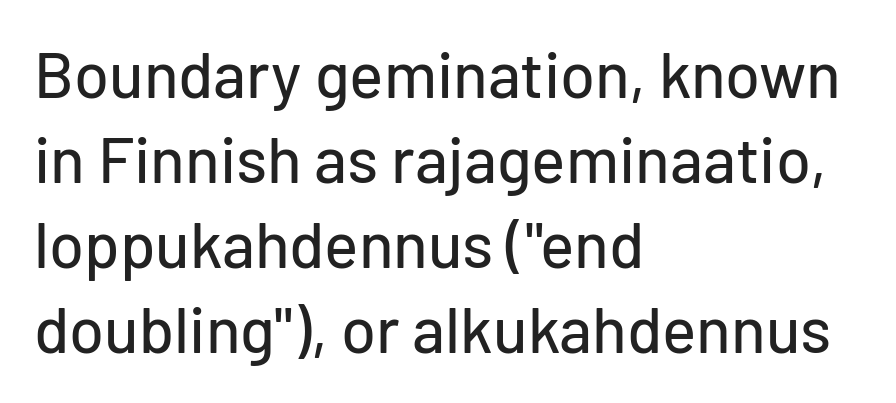
The image shows 64 px sans-serif type, upright; set left-aligned, normal line spacing (1.33x), normal letter spacing, not underlined; low stroke contrast and a medium x-height.
